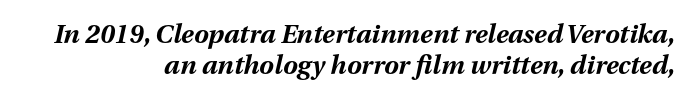
{"italic": "yes", "lean": "right", "slant_degrees": 13, "bold": "yes", "underline": "no", "align": "right", "line_spacing_ratio": 1.18, "letter_spacing": "normal", "letter_spacing_em": 0.0, "glyph_px": 26}
